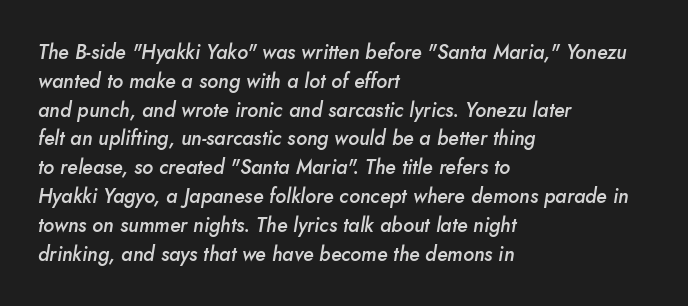
{"italic": "yes", "lean": "right", "slant_degrees": 10, "bold": "semi", "underline": "no", "align": "left", "line_spacing": "normal", "line_spacing_ratio": 1.44, "letter_spacing": "normal", "letter_spacing_em": 0.0, "glyph_px": 20}
